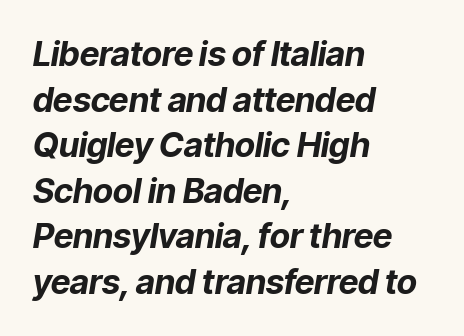
The image shows 34 px bold type, italic (leaning right); set left-aligned, normal line spacing (1.34x), normal letter spacing, not underlined; low stroke contrast and a medium x-height.
